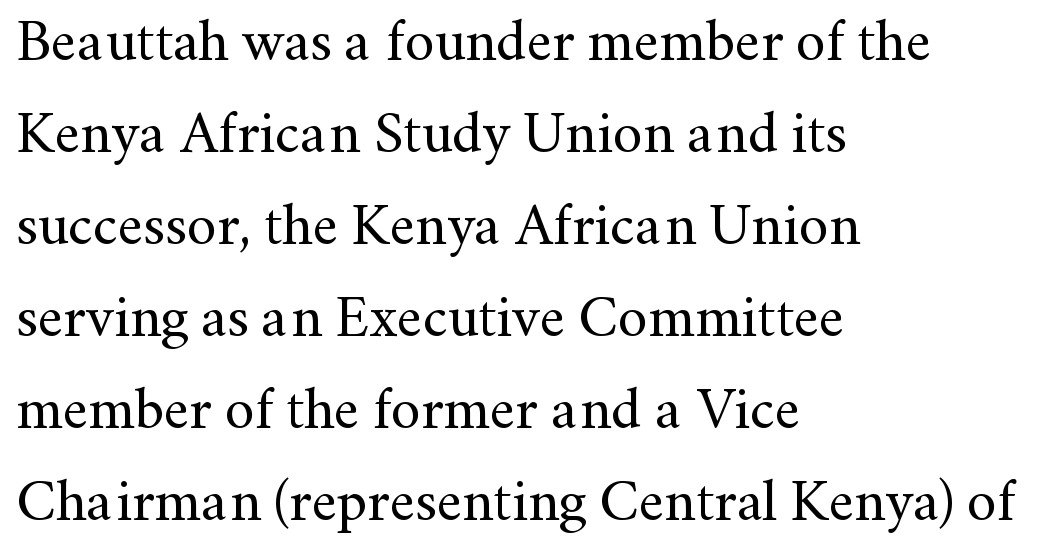
{"serif": "yes", "italic": "no", "bold": "no", "weight": "regular", "width": "normal", "stroke_contrast": "medium", "x_height": "small", "monospaced": "no", "underline": "no", "align": "left", "line_spacing": "normal", "line_spacing_ratio": 1.56, "letter_spacing": "normal", "letter_spacing_em": 0.0, "glyph_px": 59}
